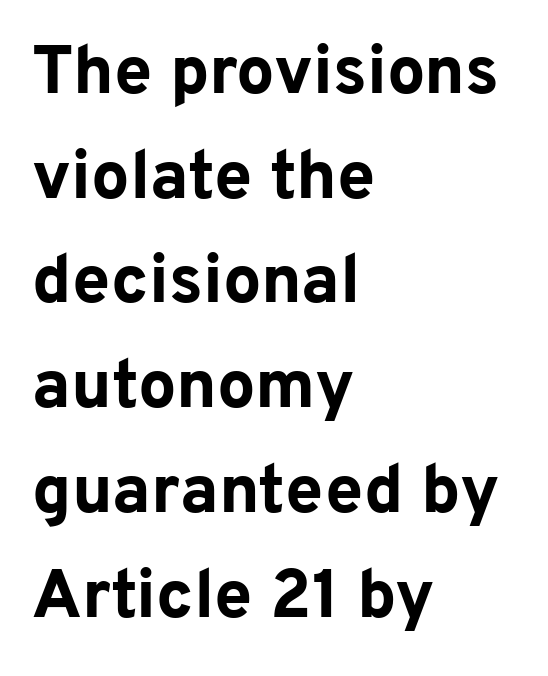
Q: Is the text bold? A: Yes.
Q: Is the text italic (slanted)? A: No, it is upright.
Q: Is the typeface a serif or a sans-serif typeface? A: Sans-serif.
Q: Is the text underlined? A: No.
Q: How is the paragraph aligned? A: Left-aligned.
Q: Is the spacing between letters normal or unusually wide? A: Normal.
Q: Is the spacing between lines tight, normal or loose? A: Normal.
Q: Width (condensed, normal, or wide)? A: Normal.
Q: Stroke contrast? A: Low.
Q: x-height? A: Medium.
Q: Monospaced? A: No.
